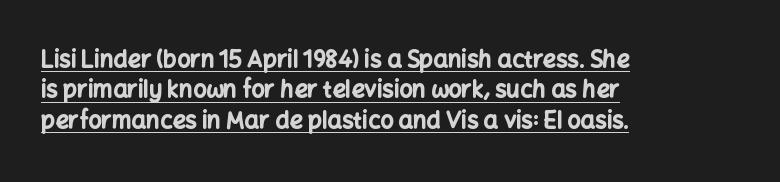
This sample carries an underscore along the baseline area. How are the letters spaced? Ordinarily, with no added tracking. The letters are bold, with thick, heavy strokes. Quick note: interline space is typical. Compared with a centered layout, this one pins lines to the left instead.
